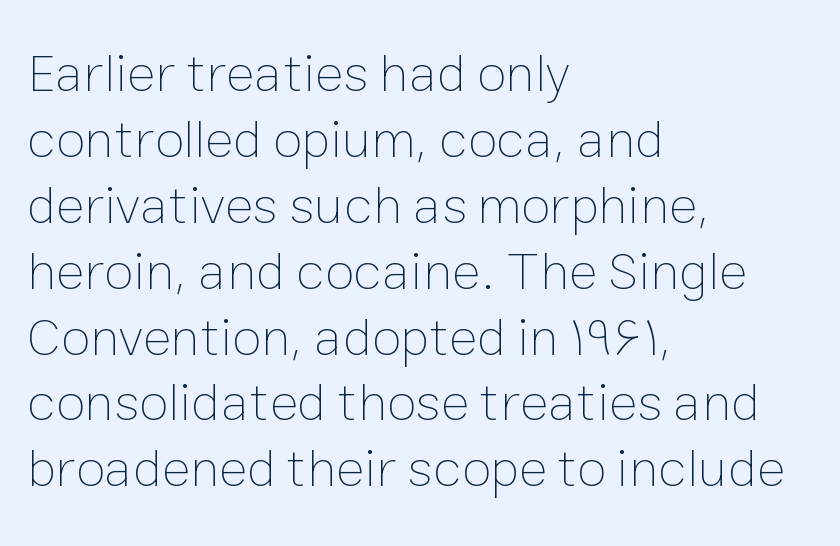
The typesetter chose a ragged-right arrangement here. Think of a printed novel: that variable character pitch is what you see here. Compared with typical body copy, the letter spacing here is the same. This is the regular roman posture of the typeface. Each row of text sits above clean, open space. Stroke mass is kept to a normal reading level or below.
